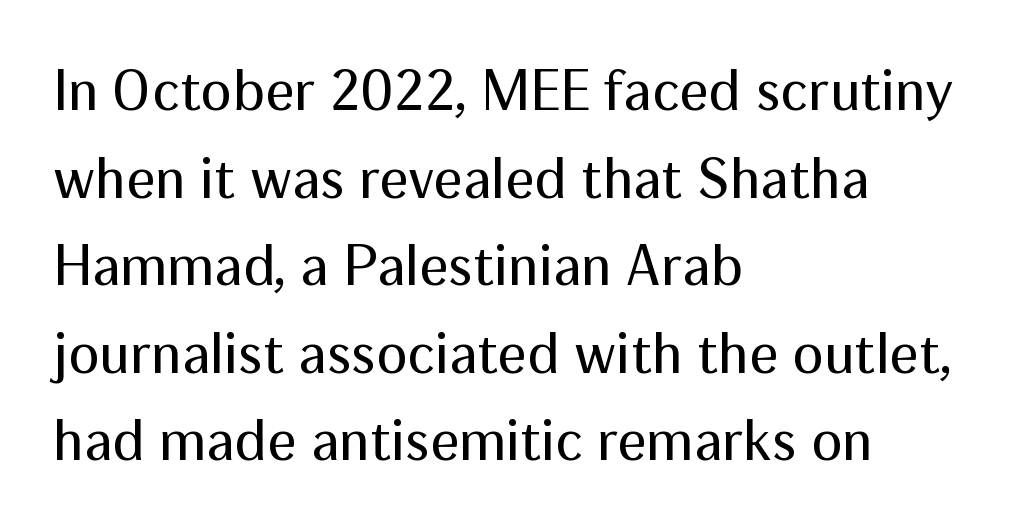
{"serif": "no", "italic": "no", "bold": "no", "weight": "regular", "width": "normal", "stroke_contrast": "medium", "x_height": "medium", "monospaced": "no", "underline": "no", "align": "left", "line_spacing": "normal", "line_spacing_ratio": 1.51, "letter_spacing": "normal", "letter_spacing_em": 0.0, "glyph_px": 58}
